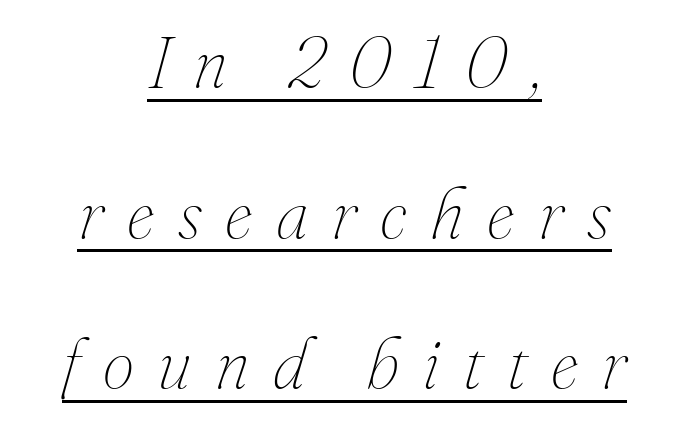
Q: Is the text bold? A: No.
Q: Is the text italic (slanted)? A: Yes, it leans right by about 16 degrees.
Q: Is the text underlined? A: Yes.
Q: How is the paragraph aligned? A: Centered.
Q: Is the spacing between letters normal or unusually wide? A: Unusually wide.
Q: Is the spacing between lines tight, normal or loose? A: Loose.
Q: Width (condensed, normal, or wide)? A: Normal.
Q: Stroke contrast? A: Medium.
Q: x-height? A: Small.
Q: Monospaced? A: No.
